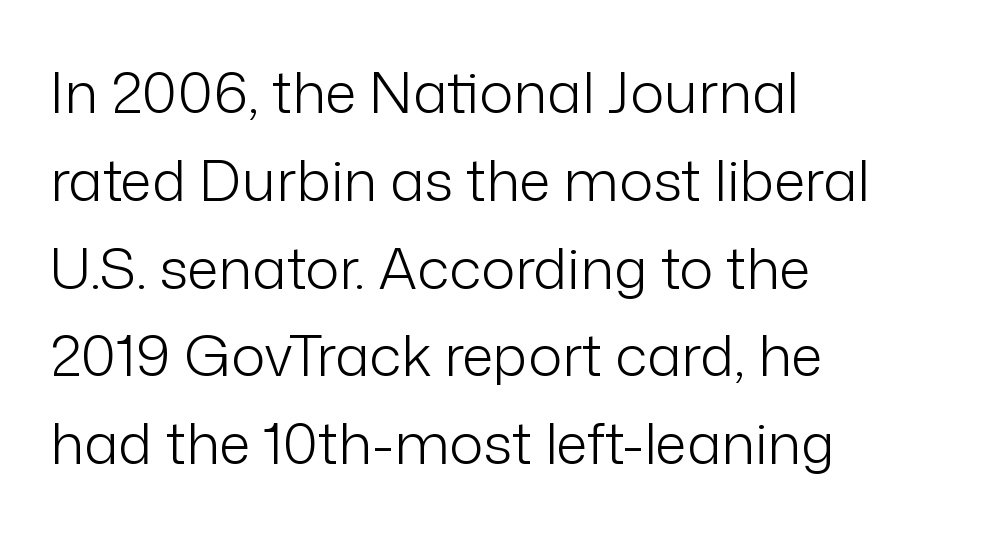
Q: Is the text bold? A: No.
Q: Is the text italic (slanted)? A: No, it is upright.
Q: Is the typeface a serif or a sans-serif typeface? A: Sans-serif.
Q: Is the text underlined? A: No.
Q: How is the paragraph aligned? A: Left-aligned.
Q: Is the spacing between letters normal or unusually wide? A: Normal.
Q: Is the spacing between lines tight, normal or loose? A: Normal.
Q: Width (condensed, normal, or wide)? A: Normal.
Q: Stroke contrast? A: Low.
Q: x-height? A: Medium.
Q: Monospaced? A: No.
